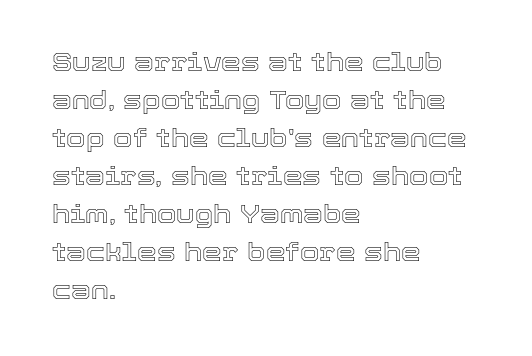
Q: Is the text italic (slanted)? A: No, it is upright.
Q: Is the text underlined? A: No.
Q: How is the paragraph aligned? A: Left-aligned.
Q: Is the spacing between letters normal or unusually wide? A: Normal.
Q: Is the spacing between lines tight, normal or loose? A: Normal.
